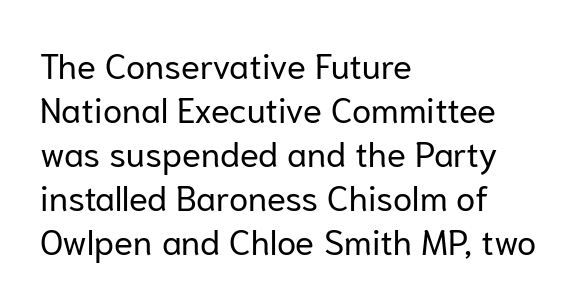
The image shows 35 px regular-weight sans-serif type, upright; set left-aligned, normal line spacing (1.26x), normal letter spacing, not underlined; low stroke contrast and a medium x-height.
